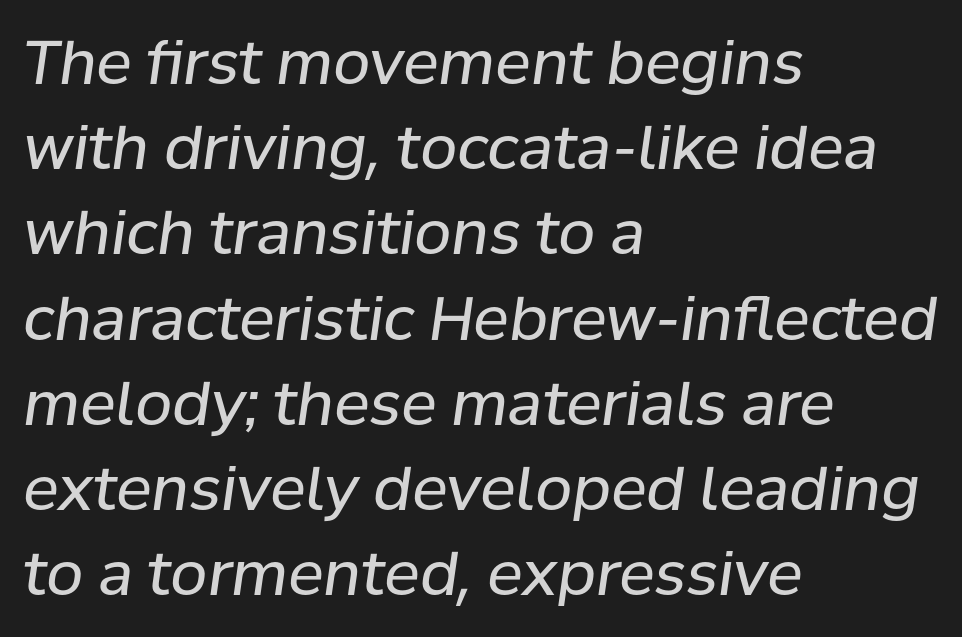
The image shows 60 px regular-weight type, italic (leaning right); set left-aligned, normal line spacing (1.42x), normal letter spacing, not underlined; low stroke contrast and a medium x-height.
